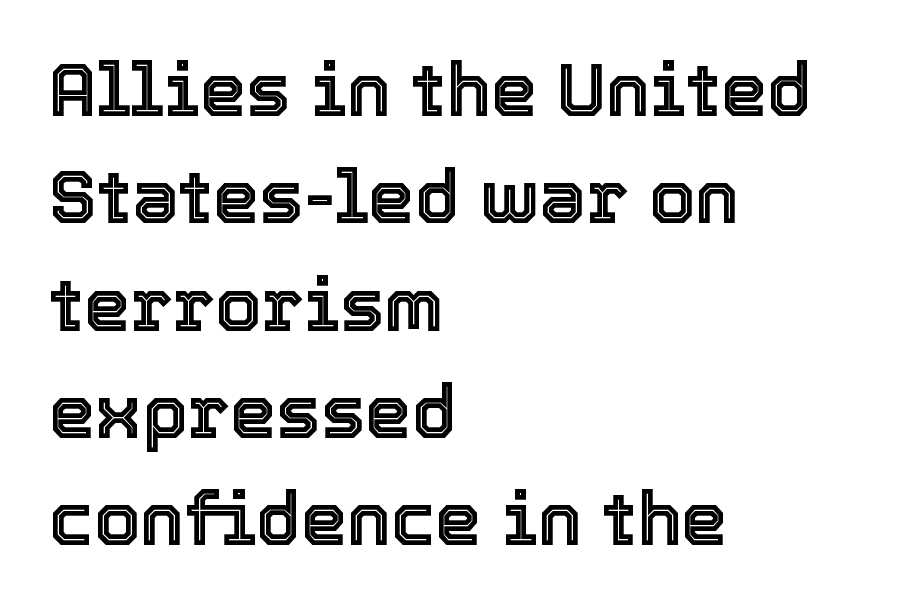
Letters rest on an invisible, unmarked baseline. Varying glyph widths throughout — classic text-font behaviour. Tracking value appears to be zero — textbook default spacing. The rag falls on the right side of this text block. Leading: standard. Italic: no, the glyphs are upright roman.
